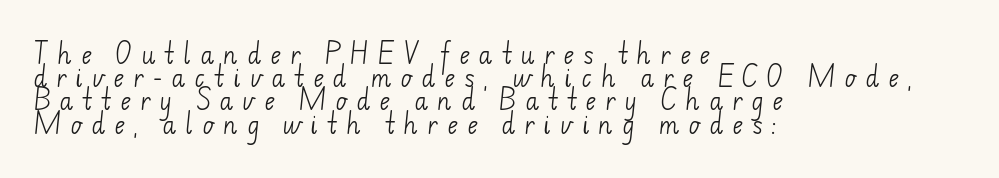
{"bold": "no", "underline": "no", "align": "left", "line_spacing": "tight", "line_spacing_ratio": 1.01, "letter_spacing": "wide", "letter_spacing_em": 0.39, "glyph_px": 23}
